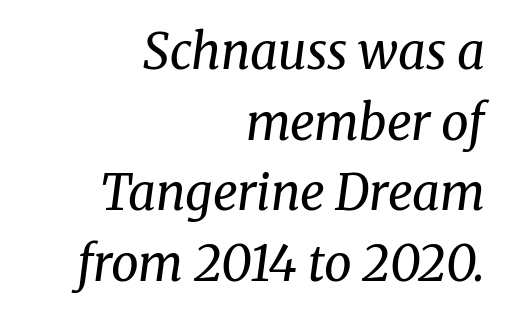
What kind of face is this? One with serifs. Plain, unruled lines of type. Is the type slanted? Yes — the strokes lean at a clear angle. Casual observation: everything's shoved over to the right.
